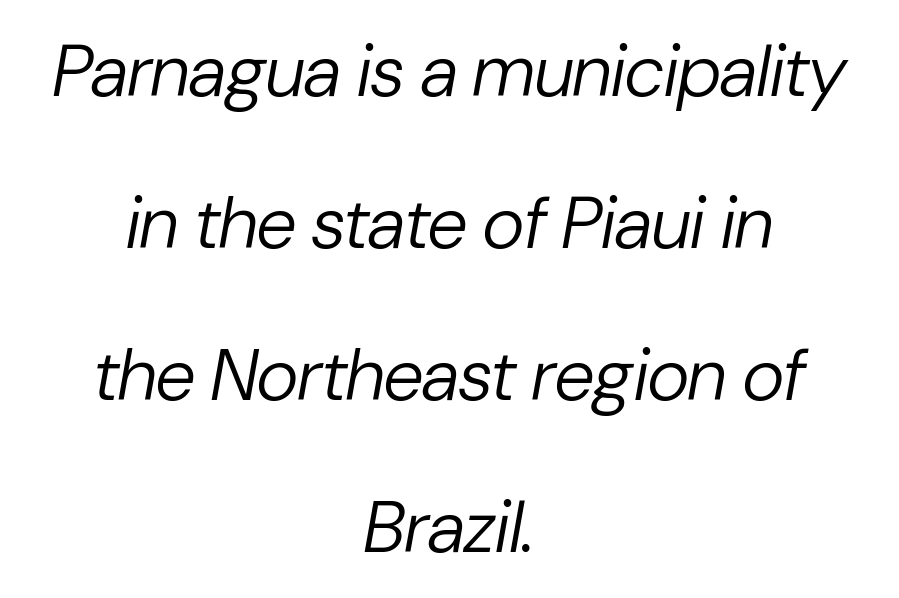
The image shows 73 px regular-weight type, italic (leaning right); set centered, loose line spacing (2.08x), normal letter spacing, not underlined; low stroke contrast and a medium x-height.
